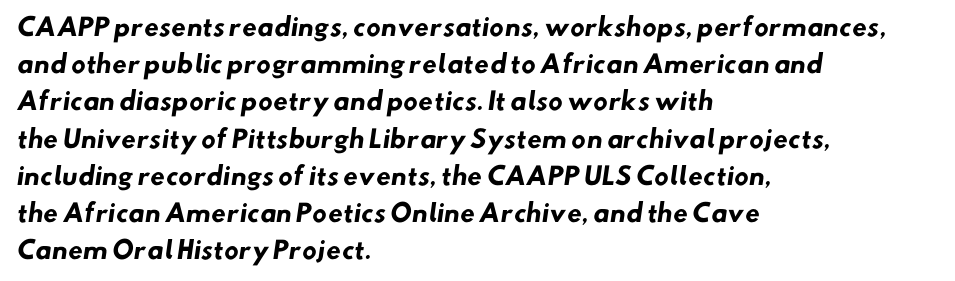
Q: Is the text bold? A: Yes.
Q: Is the text underlined? A: No.
Q: How is the paragraph aligned? A: Left-aligned.
Q: Is the spacing between letters normal or unusually wide? A: Normal.
Q: Is the spacing between lines tight, normal or loose? A: Normal.
